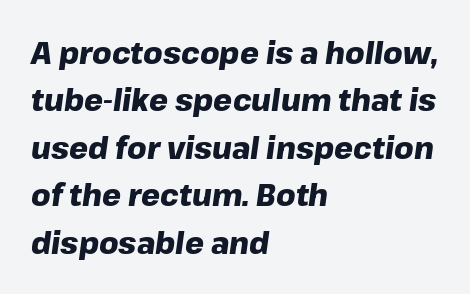
The image shows 30 px heavy type, italic (leaning right); set left-aligned, normal line spacing (1.58x), normal letter spacing, not underlined; low stroke contrast and a medium x-height.
